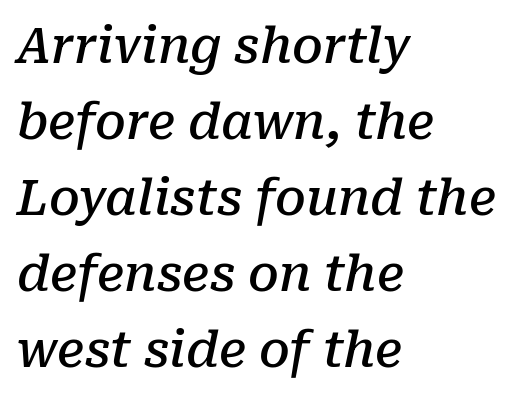
Q: Is the text bold? A: Semi-bold.
Q: Is the text italic (slanted)? A: Yes, it leans right by about 10 degrees.
Q: Is the typeface a serif or a sans-serif typeface? A: Serif.
Q: Is the text underlined? A: No.
Q: How is the paragraph aligned? A: Left-aligned.
Q: Is the spacing between letters normal or unusually wide? A: Normal.
Q: Is the spacing between lines tight, normal or loose? A: Normal.
Q: Width (condensed, normal, or wide)? A: Normal.
Q: Stroke contrast? A: Low.
Q: x-height? A: Medium.
Q: Monospaced? A: No.
